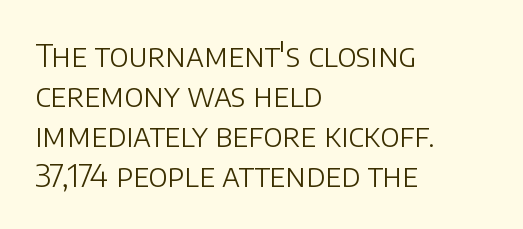
The image shows 31 px light sans-serif type, upright; set left-aligned, normal line spacing (1.29x), normal letter spacing, not underlined; low stroke contrast and a large x-height.
